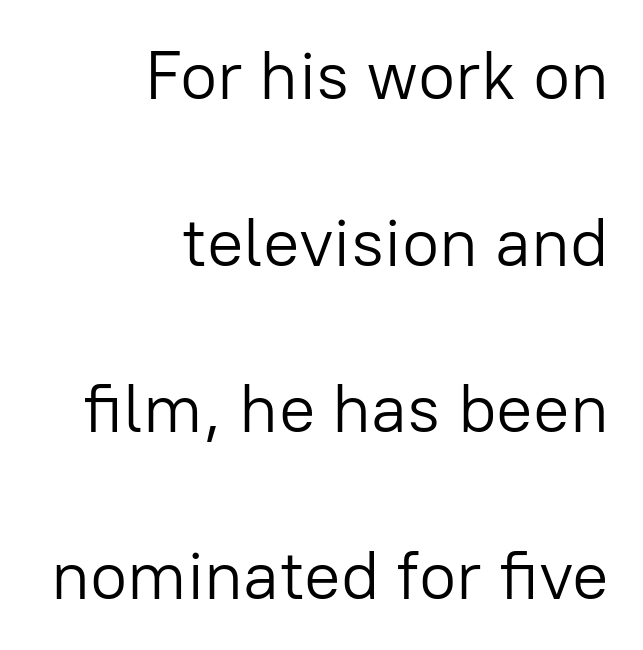
Q: Is the text bold? A: No.
Q: Is the text italic (slanted)? A: No, it is upright.
Q: Is the typeface a serif or a sans-serif typeface? A: Sans-serif.
Q: Is the text underlined? A: No.
Q: How is the paragraph aligned? A: Right-aligned.
Q: Is the spacing between letters normal or unusually wide? A: Normal.
Q: Is the spacing between lines tight, normal or loose? A: Loose.
Q: Width (condensed, normal, or wide)? A: Normal.
Q: Stroke contrast? A: Low.
Q: x-height? A: Medium.
Q: Monospaced? A: No.
